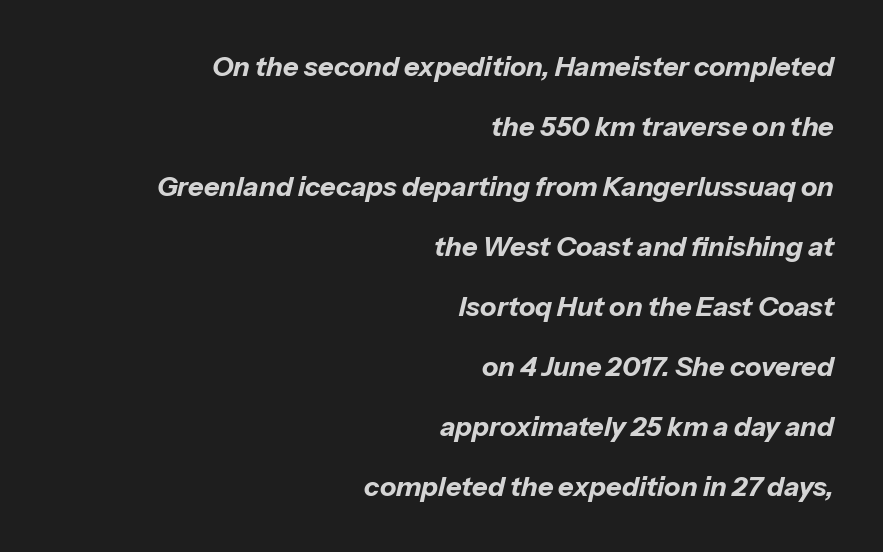
{"italic": "yes", "lean": "right", "slant_degrees": 13, "bold": "yes", "underline": "no", "align": "right", "line_spacing": "loose", "line_spacing_ratio": 2.22, "letter_spacing": "normal", "letter_spacing_em": 0.0, "glyph_px": 27}
